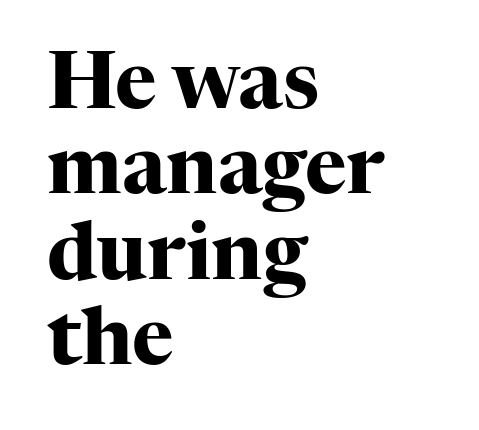
Q: Is the text bold? A: Yes.
Q: Is the text italic (slanted)? A: No, it is upright.
Q: Is the typeface a serif or a sans-serif typeface? A: Serif.
Q: Is the text underlined? A: No.
Q: How is the paragraph aligned? A: Left-aligned.
Q: Is the spacing between letters normal or unusually wide? A: Normal.
Q: Is the spacing between lines tight, normal or loose? A: Tight.
Q: Width (condensed, normal, or wide)? A: Normal.
Q: Stroke contrast? A: High.
Q: x-height? A: Medium.
Q: Monospaced? A: No.
